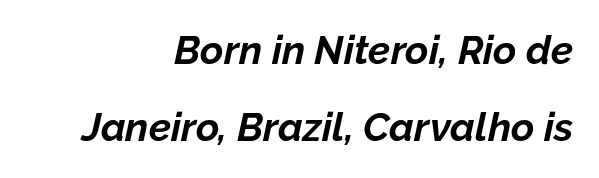
Q: Is the text bold? A: Yes.
Q: Is the text italic (slanted)? A: Yes, it leans right by about 12 degrees.
Q: Is the text underlined? A: No.
Q: How is the paragraph aligned? A: Right-aligned.
Q: Is the spacing between letters normal or unusually wide? A: Normal.
Q: Is the spacing between lines tight, normal or loose? A: Loose.
Q: Width (condensed, normal, or wide)? A: Normal.
Q: Stroke contrast? A: Low.
Q: x-height? A: Medium.
Q: Monospaced? A: No.
